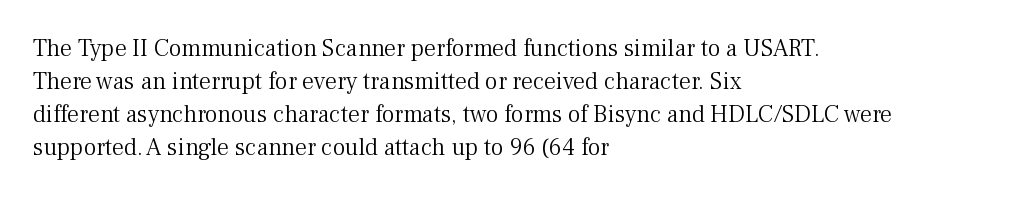
{"italic": "no", "bold": "no", "underline": "no", "align": "left", "line_spacing": "normal", "line_spacing_ratio": 1.38, "letter_spacing": "normal", "letter_spacing_em": 0.0, "glyph_px": 24}
